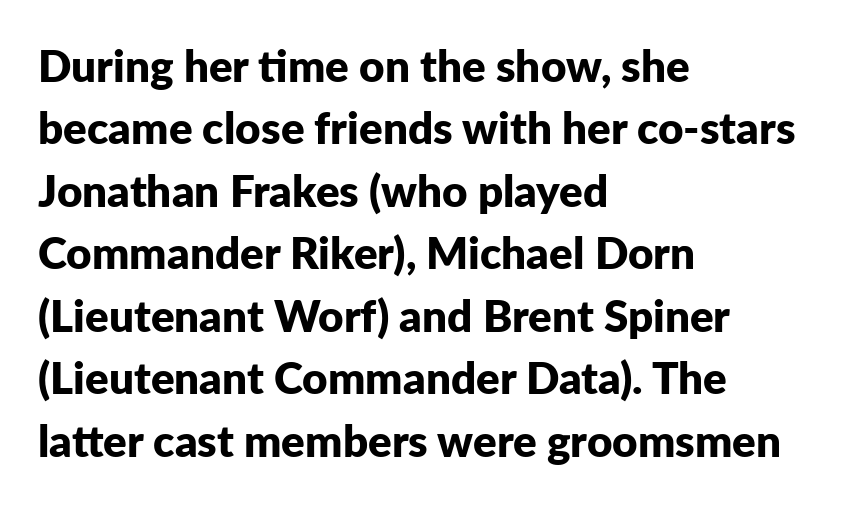
Q: Is the text bold? A: Yes.
Q: Is the text italic (slanted)? A: No, it is upright.
Q: Is the typeface a serif or a sans-serif typeface? A: Sans-serif.
Q: Is the text underlined? A: No.
Q: How is the paragraph aligned? A: Left-aligned.
Q: Is the spacing between letters normal or unusually wide? A: Normal.
Q: Is the spacing between lines tight, normal or loose? A: Normal.
Q: Width (condensed, normal, or wide)? A: Normal.
Q: Stroke contrast? A: Low.
Q: x-height? A: Medium.
Q: Monospaced? A: No.
